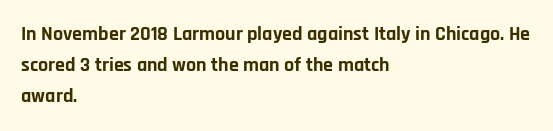
{"italic": "no", "bold": "yes", "underline": "no", "align": "left", "line_spacing": "normal", "line_spacing_ratio": 1.56, "letter_spacing": "normal", "letter_spacing_em": 0.0, "glyph_px": 20}
